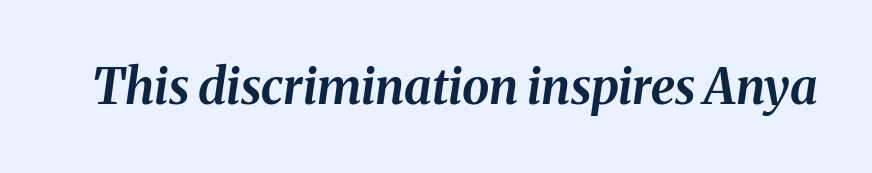
The image shows 49 px bold type, italic (leaning right); set normal letter spacing, not underlined; medium stroke contrast and a medium x-height.
